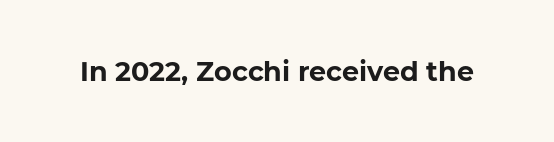
{"italic": "no", "bold": "yes", "underline": "no", "letter_spacing": "normal", "letter_spacing_em": 0.0, "glyph_px": 27}
